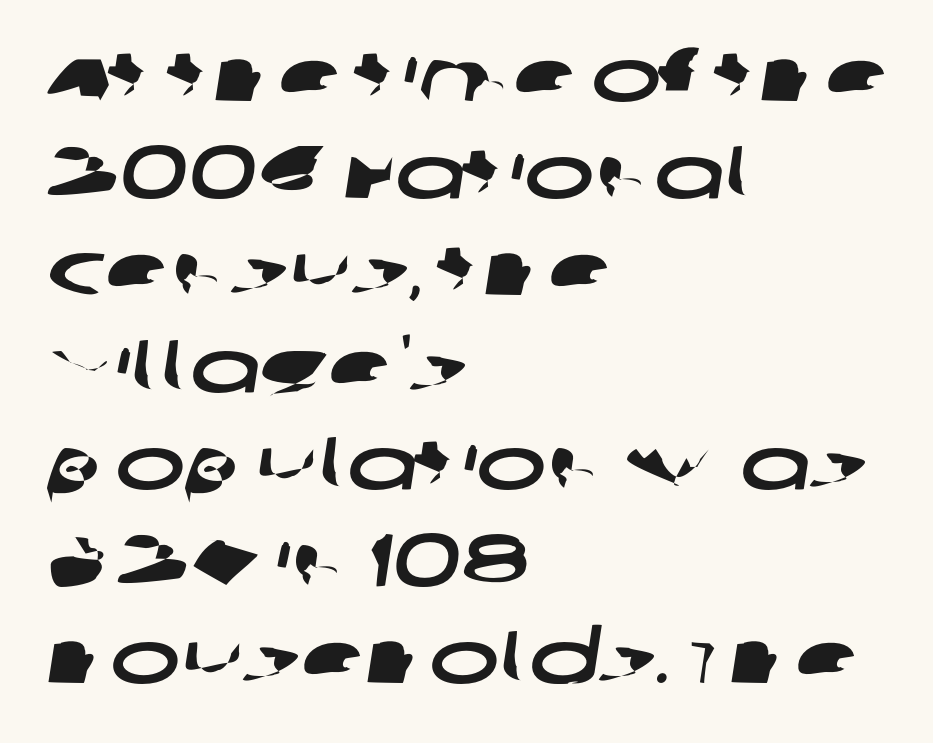
{"serif": "no", "width": "wide", "stroke_contrast": "low", "x_height": "large", "monospaced": "no", "underline": "no", "align": "left", "line_spacing": "normal", "line_spacing_ratio": 1.31, "letter_spacing": "normal", "letter_spacing_em": 0.0, "glyph_px": 74}
